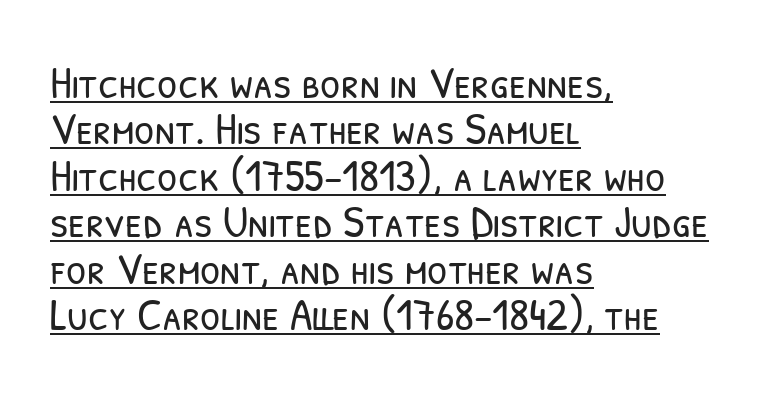
Q: Is the text bold? A: No.
Q: Is the typeface a serif or a sans-serif typeface? A: Sans-serif.
Q: Is the text underlined? A: Yes.
Q: How is the paragraph aligned? A: Left-aligned.
Q: Is the spacing between letters normal or unusually wide? A: Normal.
Q: Is the spacing between lines tight, normal or loose? A: Tight.
Q: Width (condensed, normal, or wide)? A: Condensed.
Q: Stroke contrast? A: Low.
Q: x-height? A: Medium.
Q: Monospaced? A: No.
